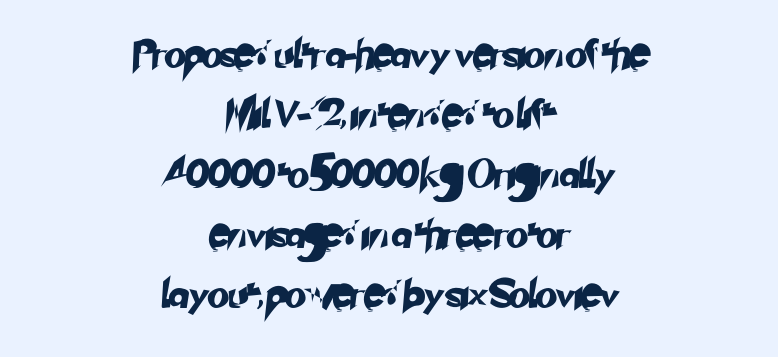
The image shows 28 px sans-serif type; set centered, loose line spacing (2.14x), normal letter spacing, not underlined; low stroke contrast and a small x-height.
